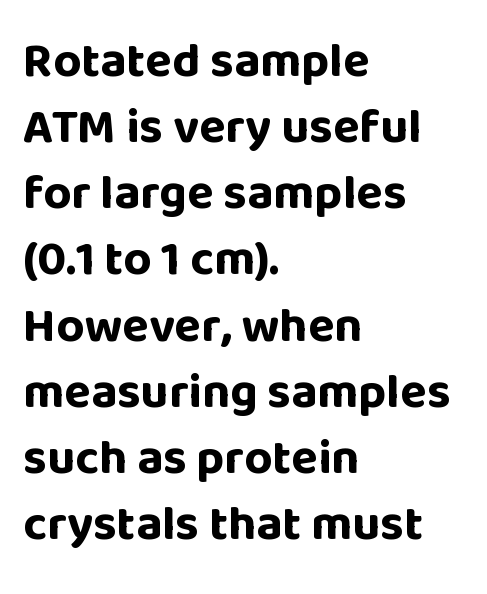
On the weight axis this lands at bold, roughly 700. The characters display no serif detailing; their extremities are plain. Alignment: flush left. Style check: upright. What stands out about the letter spacing? Nothing — it is the standard amount.
